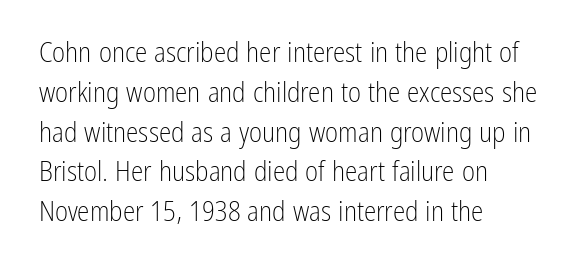
Q: Is the text bold? A: No.
Q: Is the text italic (slanted)? A: No, it is upright.
Q: Is the typeface a serif or a sans-serif typeface? A: Sans-serif.
Q: Is the text underlined? A: No.
Q: How is the paragraph aligned? A: Left-aligned.
Q: Is the spacing between letters normal or unusually wide? A: Normal.
Q: Is the spacing between lines tight, normal or loose? A: Normal.
Q: Width (condensed, normal, or wide)? A: Condensed.
Q: Stroke contrast? A: Low.
Q: x-height? A: Medium.
Q: Monospaced? A: No.
